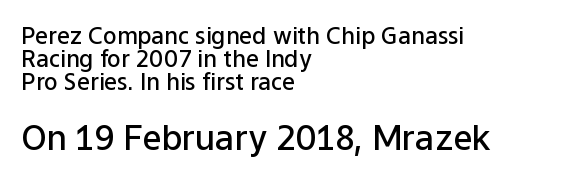
Q: Is the text bold? A: Semi-bold.
Q: Is the text italic (slanted)? A: No, it is upright.
Q: Is the typeface a serif or a sans-serif typeface? A: Sans-serif.
Q: Is the text underlined? A: No.
Q: How is the paragraph aligned? A: Left-aligned.
Q: Is the spacing between letters normal or unusually wide? A: Normal.
Q: Is the spacing between lines tight, normal or loose? A: Tight.
Q: Which block of text is set in a larger size, the first (top) or the second (bottom)? A: The second (bottom) one.
Q: Width (condensed, normal, or wide)? A: Normal.
Q: Stroke contrast? A: Low.
Q: x-height? A: Medium.
Q: Monospaced? A: No.
